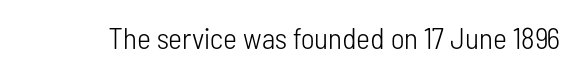
Think of a printed novel: that variable character pitch is what you see here. Italic: no, the glyphs are upright roman. The specimen omits any rule beneath the text block's lines. Compared with a typical body face, this is equally light or lighter still.
